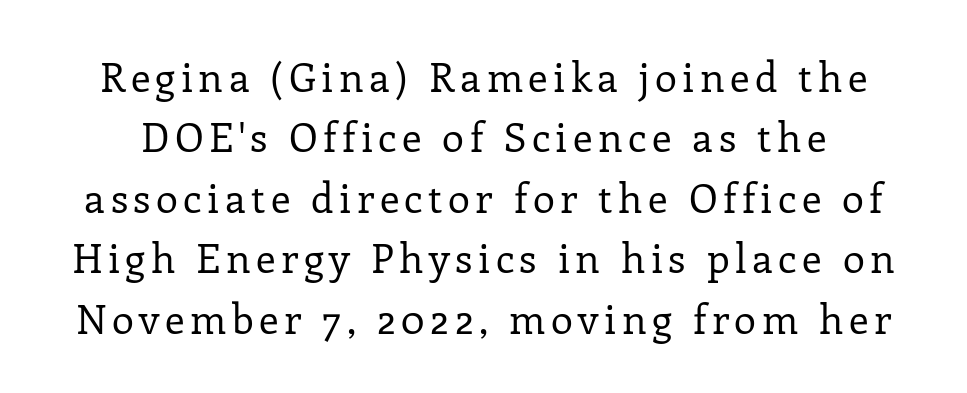
The image shows 40 px regular-weight serif type, upright; set normal line spacing (1.51x), not underlined; low stroke contrast and a medium x-height.
